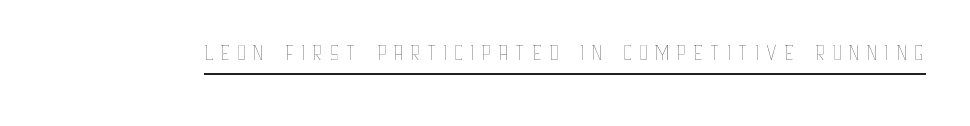
{"italic": "no", "bold": "no", "weight": "thin", "width": "condensed", "stroke_contrast": "low", "x_height": "large", "monospaced": "no", "underline": "yes", "glyph_px": 32}
